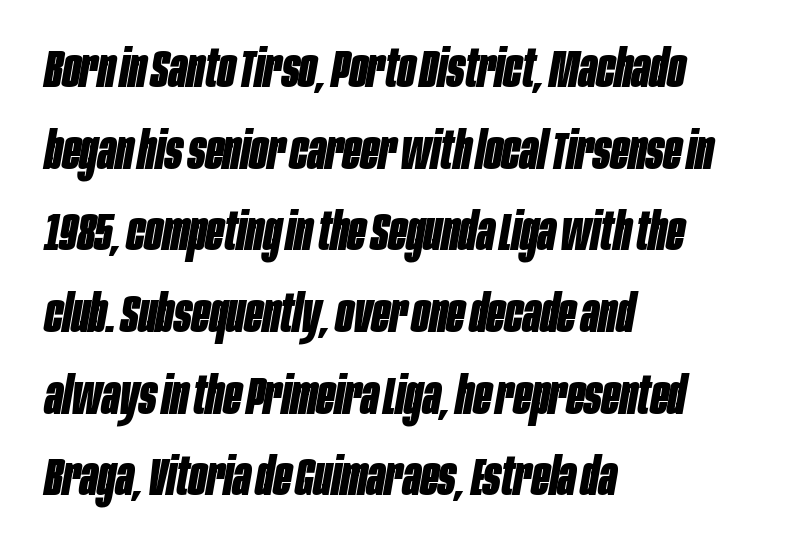
The image shows 52 px bold, condensed type, italic (leaning right); set left-aligned, normal line spacing (1.57x), normal letter spacing, not underlined; low stroke contrast and a large x-height.
